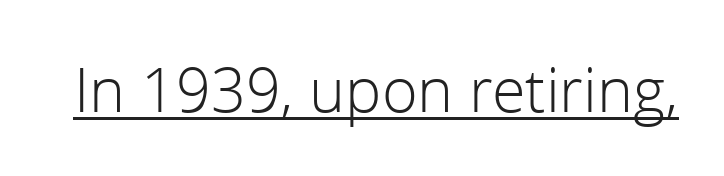
These lines were composed using upright roman letters. These lines are composed in type without serifs. This sample carries an underscore along the baseline area. This is not heavy type; no bold has been used.
